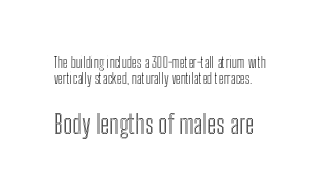
The lettering stays uniformly vertical, giving the passage a roman look. Just letters on the line, the space beneath them empty. In terms of letterspacing, this is plain default setting. Alignment: flush left. Which chunk is bigger? The second one — the bottom block dwarfs the top.
